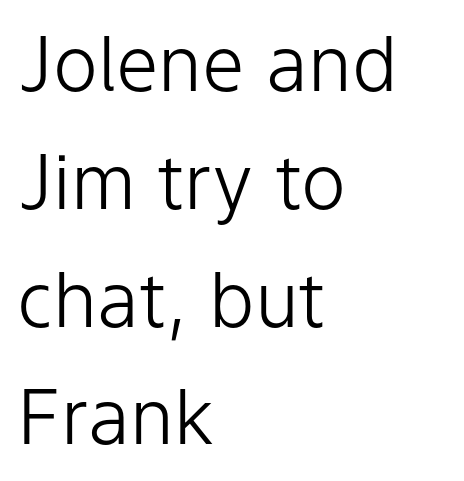
The image shows 76 px light sans-serif type, upright; set left-aligned, normal line spacing (1.55x), normal letter spacing, not underlined; low stroke contrast and a medium x-height.
